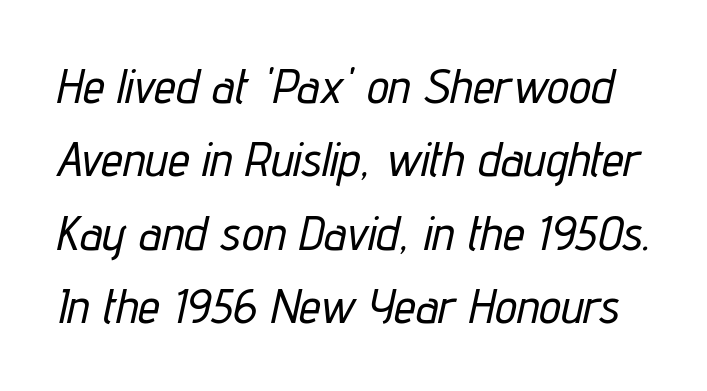
The image shows 49 px condensed type, italic (leaning right); set normal line spacing (1.5x), normal letter spacing, not underlined; low stroke contrast and a medium x-height.
